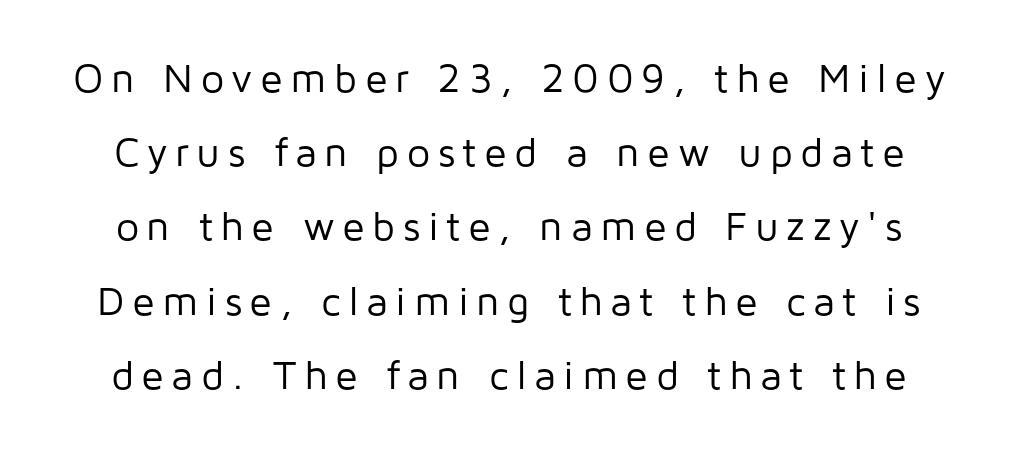
{"serif": "no", "italic": "no", "bold": "no", "weight": "regular", "width": "normal", "stroke_contrast": "low", "x_height": "medium", "monospaced": "no", "underline": "no", "line_spacing_ratio": 1.81, "glyph_px": 41}
